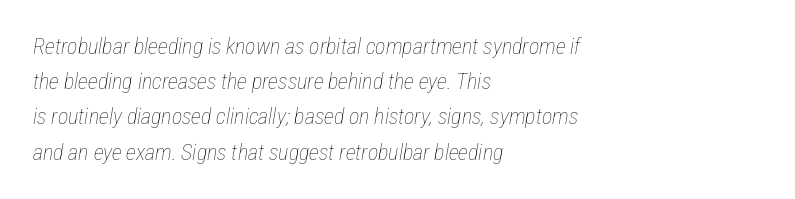
The line-height multiplier appears to be the usual default. This rendering features lettering with no underline. Notice how the passage keeps a crisp vertical edge on the left only. Stems here are at most as thick as an everyday book face. Looking at the ascenders, they clearly lean. How are the letters spaced? Ordinarily, with no added tracking.
